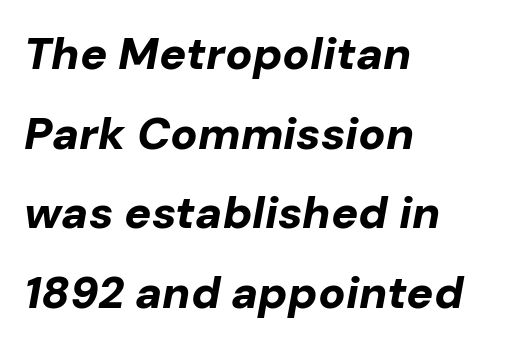
{"italic": "yes", "lean": "right", "slant_degrees": 10, "bold": "yes", "weight": "bold", "width": "normal", "stroke_contrast": "low", "x_height": "medium", "monospaced": "no", "underline": "no", "align": "left", "line_spacing_ratio": 1.77, "letter_spacing": "normal", "letter_spacing_em": 0.0, "glyph_px": 45}
